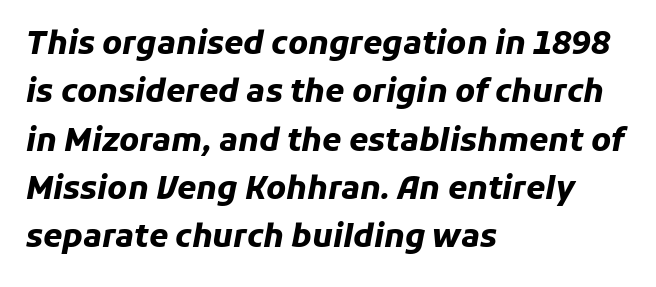
The image shows 31 px heavy type, italic (leaning right); set left-aligned, normal line spacing (1.56x), normal letter spacing, not underlined; low stroke contrast and a medium x-height.
